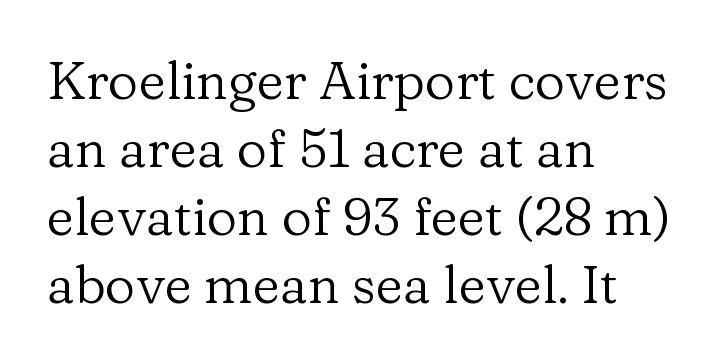
The image shows 53 px regular-weight serif type, upright; set left-aligned, normal line spacing (1.28x), normal letter spacing, not underlined; low stroke contrast and a medium x-height.
